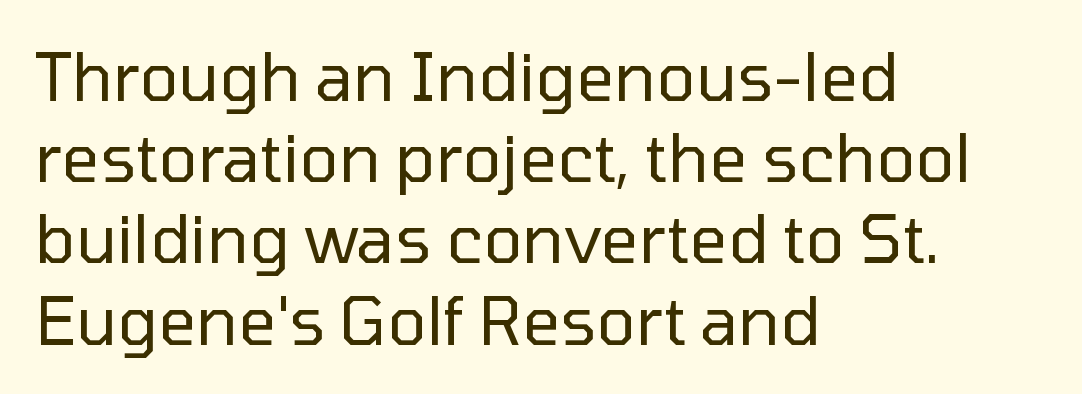
Q: Is the text bold? A: No.
Q: Is the text italic (slanted)? A: No, it is upright.
Q: Is the typeface a serif or a sans-serif typeface? A: Sans-serif.
Q: Is the text underlined? A: No.
Q: How is the paragraph aligned? A: Left-aligned.
Q: Is the spacing between letters normal or unusually wide? A: Normal.
Q: Width (condensed, normal, or wide)? A: Normal.
Q: Stroke contrast? A: Low.
Q: x-height? A: Medium.
Q: Monospaced? A: No.
